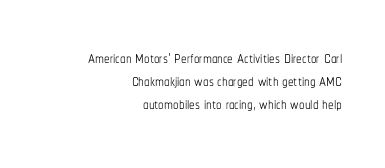
The image shows 22 px text type, upright; set right-aligned, tight line spacing (1.05x), normal letter spacing, not underlined.
